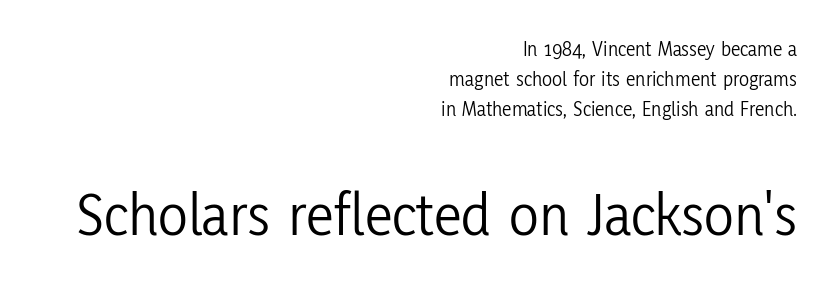
The image shows 62 px light, condensed sans-serif type, upright; set right-aligned, normal line spacing (1.44x), normal letter spacing, not underlined; the second (bottom) block is 2.95x larger; low stroke contrast and a medium x-height.
